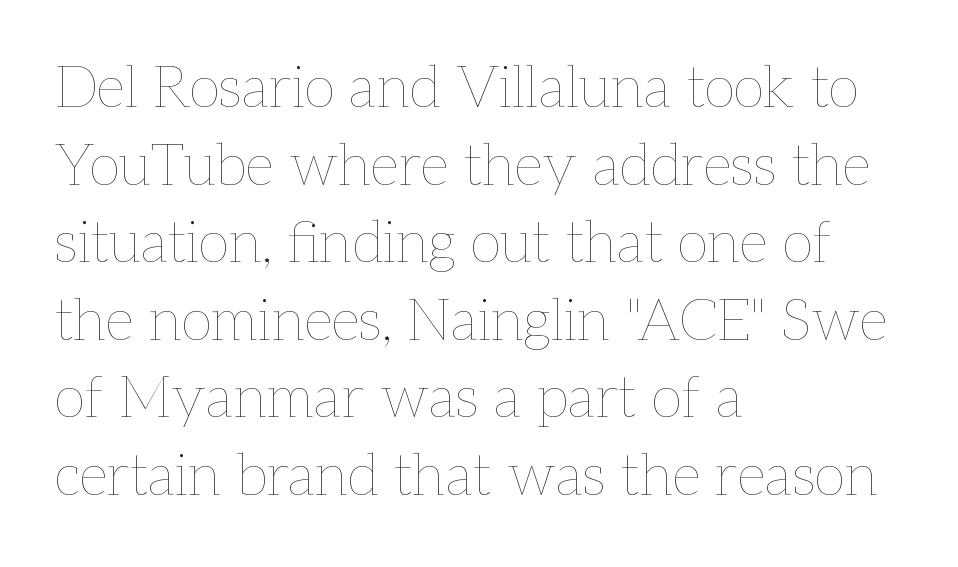
{"italic": "no", "bold": "no", "weight": "thin", "width": "normal", "stroke_contrast": "low", "x_height": "medium", "monospaced": "no", "underline": "no", "align": "left", "line_spacing": "normal", "line_spacing_ratio": 1.36, "letter_spacing": "normal", "letter_spacing_em": 0.0, "glyph_px": 57}
